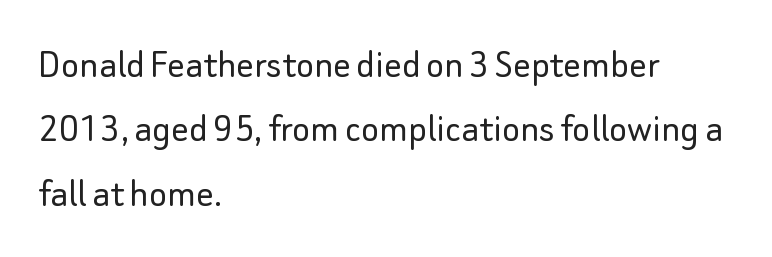
Q: Is the text bold? A: No.
Q: Is the text italic (slanted)? A: No, it is upright.
Q: Is the typeface a serif or a sans-serif typeface? A: Sans-serif.
Q: Is the text underlined? A: No.
Q: How is the paragraph aligned? A: Left-aligned.
Q: Is the spacing between letters normal or unusually wide? A: Normal.
Q: Is the spacing between lines tight, normal or loose? A: Normal.
Q: Width (condensed, normal, or wide)? A: Normal.
Q: Stroke contrast? A: Low.
Q: x-height? A: Small.
Q: Monospaced? A: No.
